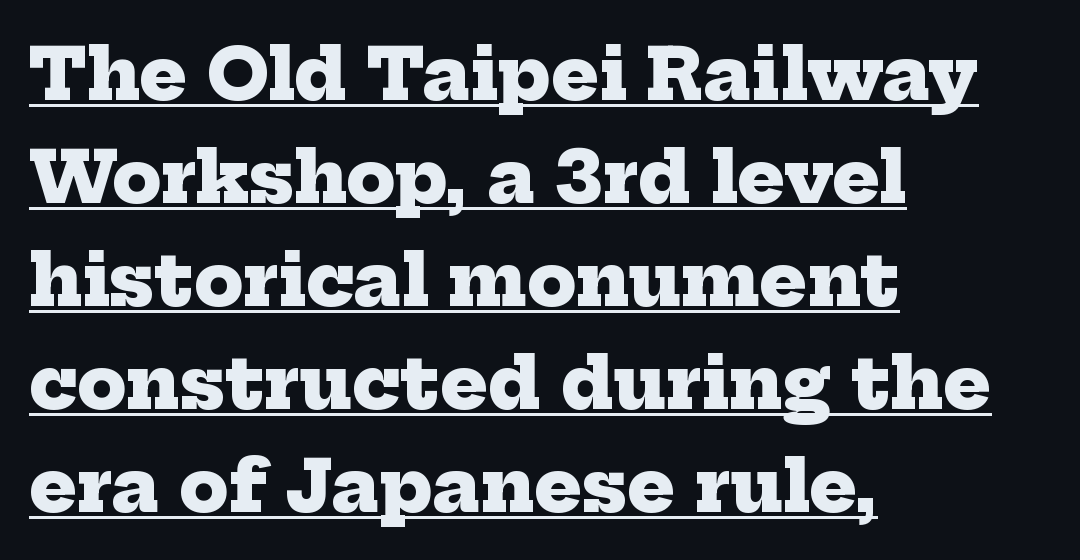
The image shows 71 px heavy serif type; set left-aligned, normal line spacing (1.45x), normal letter spacing, underlined; low stroke contrast and a medium x-height.
